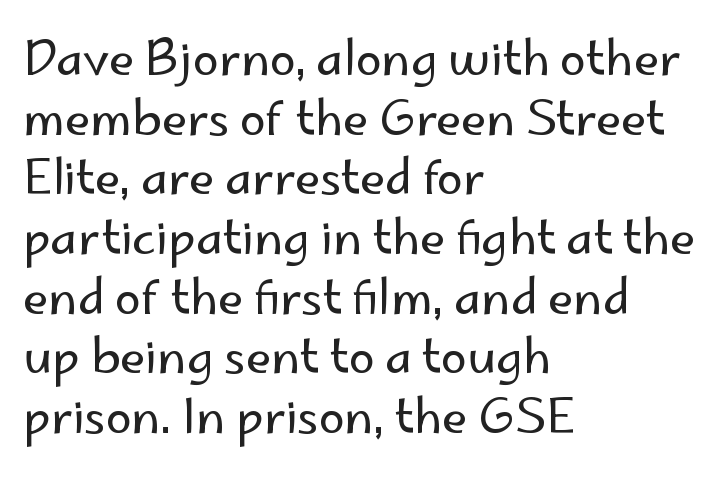
This reads as an unemphasized weight, regular at the heaviest. These lines sit exactly where default settings would place them. Check the space under the baseline: it is left empty. The letters stand straight up with perfectly vertical stems. Note the varied advance widths — an 'i' is clearly narrower than an 'm'. The passage shown has conventional tracking throughout.
